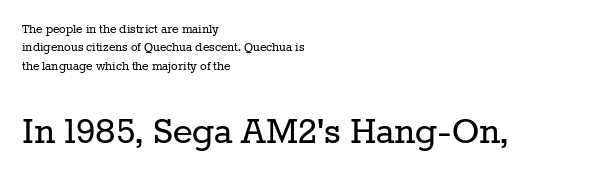
The image shows 42 px regular-weight serif type, upright; set left-aligned, normal line spacing (1.32x), normal letter spacing, not underlined; the second (bottom) block is 3.0x larger; low stroke contrast and a medium x-height.
